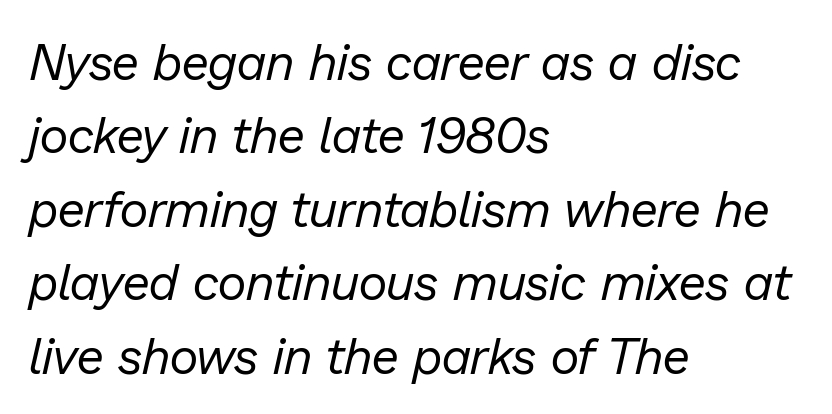
{"italic": "yes", "lean": "right", "slant_degrees": 13, "bold": "no", "weight": "regular", "width": "normal", "stroke_contrast": "low", "x_height": "medium", "monospaced": "no", "underline": "no", "align": "left", "line_spacing": "normal", "line_spacing_ratio": 1.47, "letter_spacing": "normal", "letter_spacing_em": 0.0, "glyph_px": 50}
